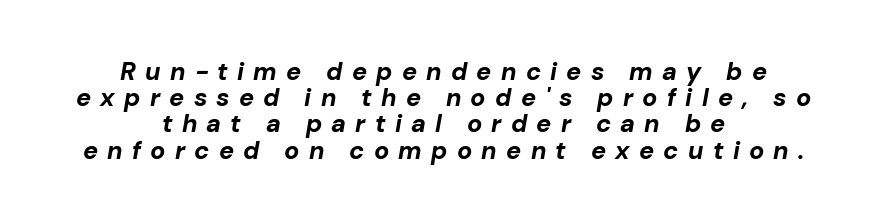
The image shows 25 px bold type, italic (leaning right); set centered, tight line spacing (1.05x), unusually wide letter spacing (+0.37 em), not underlined.
